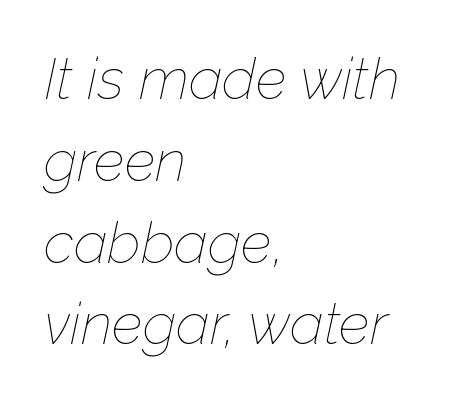
{"italic": "yes", "lean": "right", "slant_degrees": 12, "bold": "no", "weight": "thin", "width": "normal", "stroke_contrast": "low", "x_height": "medium", "monospaced": "no", "underline": "no", "align": "left", "line_spacing": "normal", "line_spacing_ratio": 1.41, "letter_spacing": "normal", "letter_spacing_em": 0.0, "glyph_px": 58}
